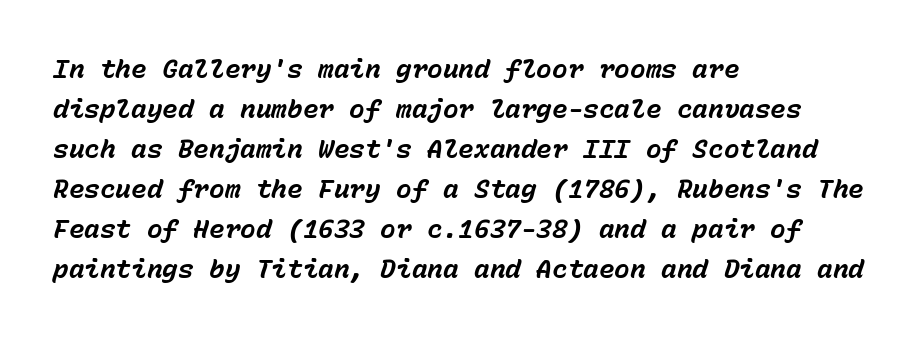
{"italic": "yes", "lean": "right", "slant_degrees": 15, "bold": "yes", "underline": "no", "align": "left", "line_spacing": "normal", "line_spacing_ratio": 1.54, "letter_spacing": "normal", "letter_spacing_em": 0.0, "glyph_px": 26}
